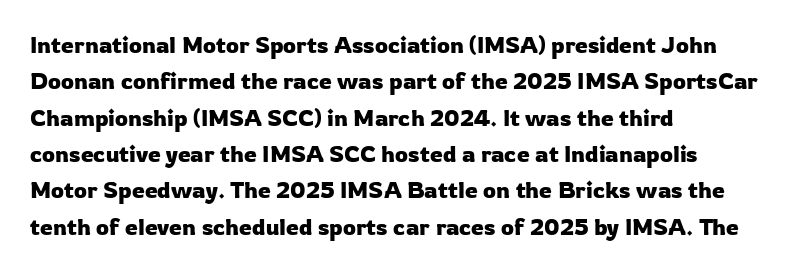
Style check: upright. Honestly, the letter spacing is just normal — you wouldn't notice it. Short and long lines alike share a common starting point at left. Any mark beneath the type? The region is blank. Interline gaps are of average width in this sample.
